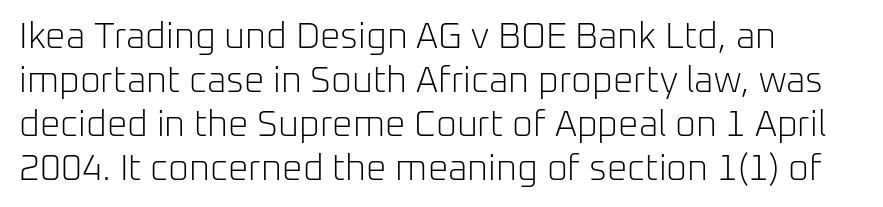
Alignment: flush left. Are there feet on the stems? There aren't — it's a sans. Nope, not italic — everything's standing straight. Heaviness? Minimal to ordinary, like unemphasized prose. Here the designer chose a conventional face with non-uniform glyph widths.
